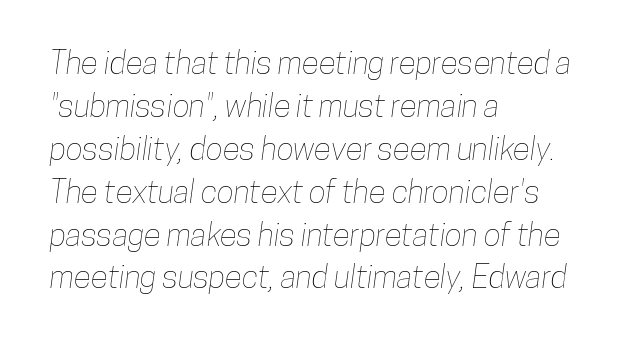
The image shows 32 px condensed type; set left-aligned, normal line spacing (1.34x), normal letter spacing, not underlined; low stroke contrast and a medium x-height.
